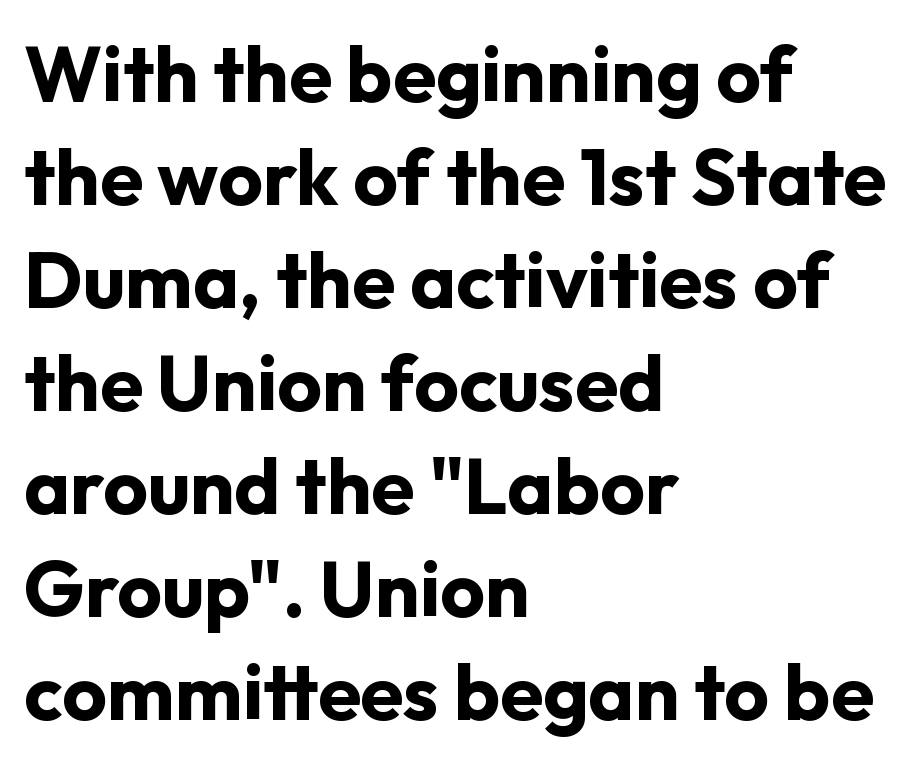
The image shows 78 px bold sans-serif type, upright; set left-aligned, normal line spacing (1.32x), normal letter spacing, not underlined; low stroke contrast and a medium x-height.
